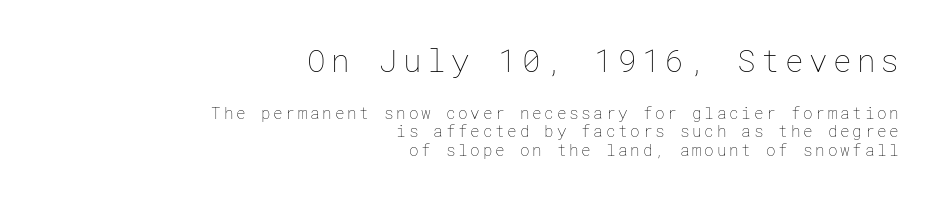
Q: Is the text bold? A: No.
Q: Is the text italic (slanted)? A: No, it is upright.
Q: Is the text underlined? A: No.
Q: How is the paragraph aligned? A: Right-aligned.
Q: Which block of text is set in a larger size, the first (top) or the second (bottom)? A: The first (top) one.
Q: Width (condensed, normal, or wide)? A: Normal.
Q: Stroke contrast? A: Low.
Q: x-height? A: Medium.
